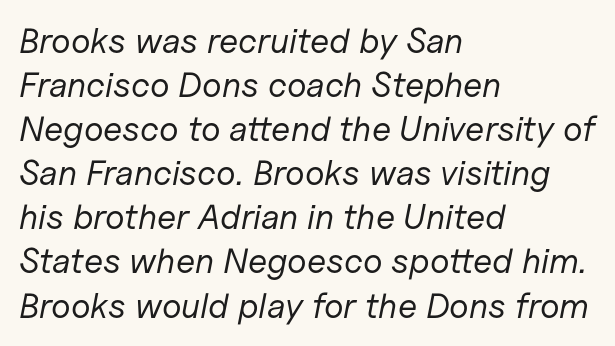
Is the block centered? No — it sits flush against the left margin. Standard letterfit; no display-style spreading of the glyphs. Posture: slanted. The face used here is proportionally spaced, like ordinary book or web type. Stroke thickness stays within the range of a standard reading face or lighter. Letters rest on an invisible, unmarked baseline.
